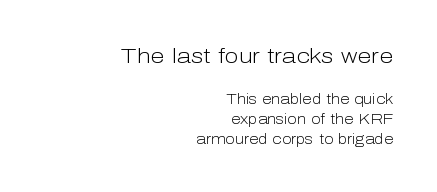
The image shows 21 px text type, upright; set right-aligned, normal line spacing (1.44x), normal letter spacing, not underlined; the first (top) block is 1.5x larger.
